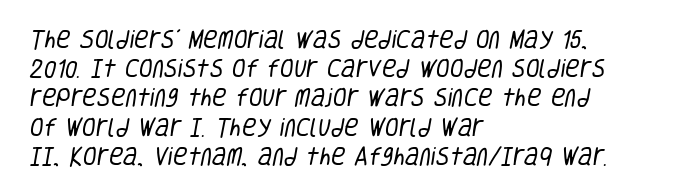
Compared with typical body copy, the letter spacing here is the same. These lines are set flush left with a ragged right edge. Is there much room between lines? A standard amount, neither cramped nor airy. No extra ink here — the face is not bold. Unmarked baselines from the first word to the last.
